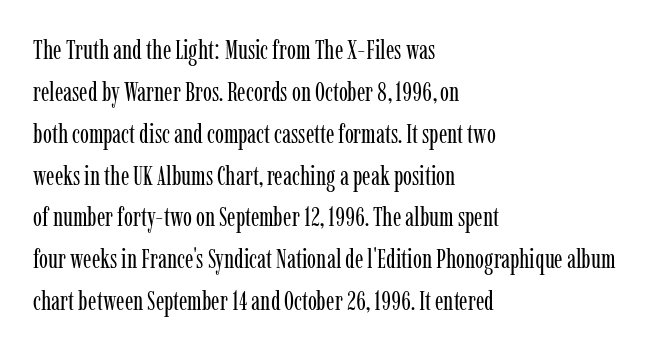
{"italic": "no", "bold": "no", "underline": "no", "align": "left", "line_spacing": "normal", "line_spacing_ratio": 1.55, "letter_spacing": "normal", "letter_spacing_em": 0.0, "glyph_px": 27}
